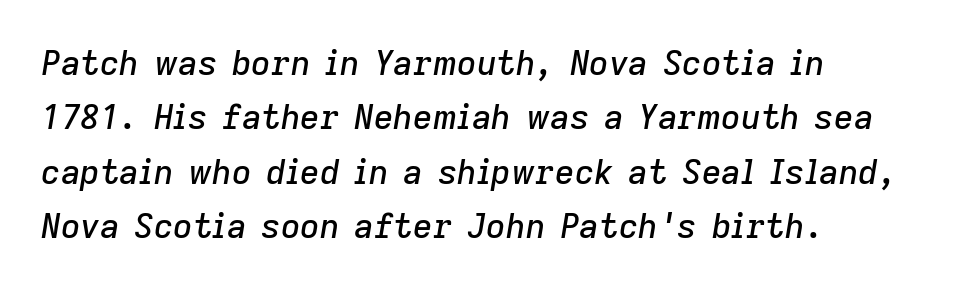
{"italic": "yes", "lean": "right", "slant_degrees": 9, "width": "normal", "stroke_contrast": "low", "x_height": "medium", "monospaced": "no", "underline": "no", "align": "left", "line_spacing": "normal", "line_spacing_ratio": 1.6, "letter_spacing": "normal", "letter_spacing_em": 0.0, "glyph_px": 34}
